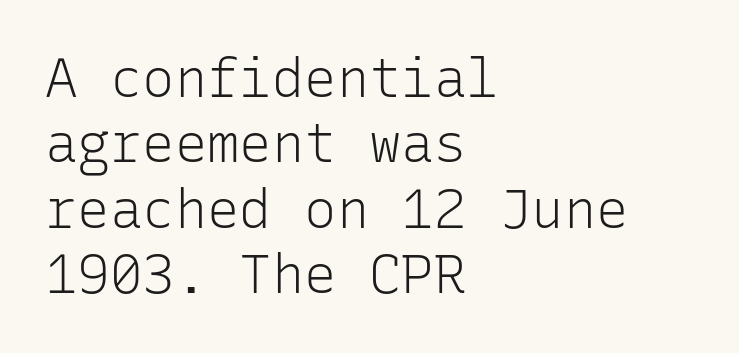
The area under the type is left untouched. Grotesque or geometric, the face here clearly has no serifs. Stroke mass is kept to a normal reading level or below. This rendering uses left alignment, leaving the right contour irregular. This sample has the even, mechanical cadence of fixed-width lettering. Glyph-to-glyph distance matches everyday printed text.
